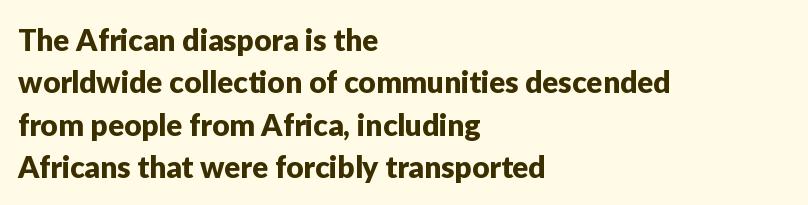
Q: Is the text italic (slanted)? A: No, it is upright.
Q: Is the typeface a serif or a sans-serif typeface? A: Sans-serif.
Q: Is the text underlined? A: No.
Q: How is the paragraph aligned? A: Left-aligned.
Q: Is the spacing between letters normal or unusually wide? A: Normal.
Q: Is the spacing between lines tight, normal or loose? A: Normal.
Q: Width (condensed, normal, or wide)? A: Normal.
Q: Stroke contrast? A: Low.
Q: x-height? A: Medium.
Q: Monospaced? A: No.
